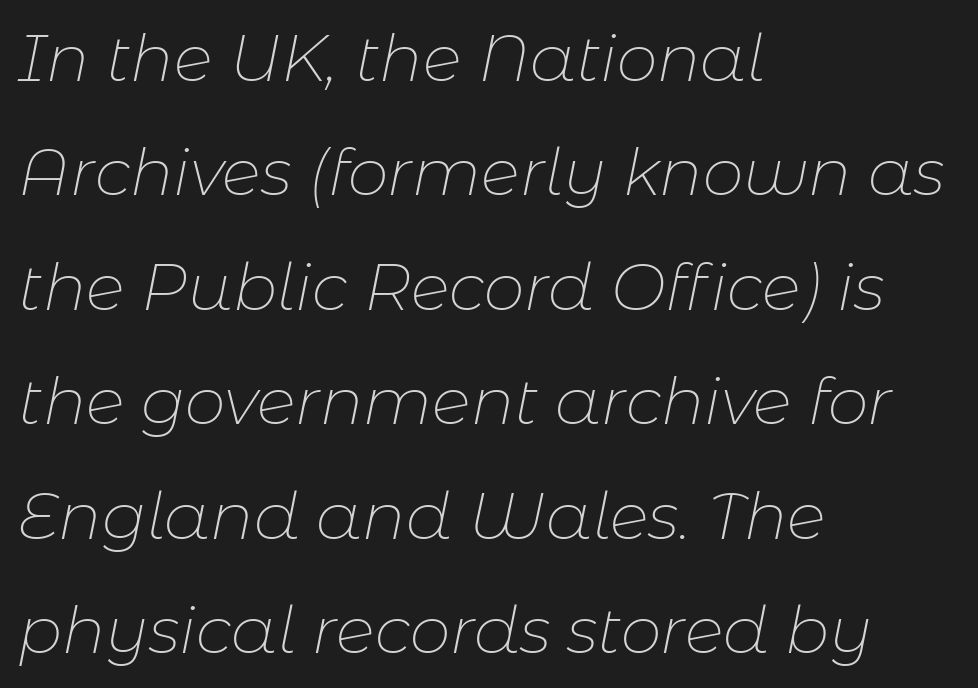
{"italic": "yes", "lean": "right", "slant_degrees": 11, "bold": "no", "weight": "thin", "width": "normal", "stroke_contrast": "low", "x_height": "medium", "monospaced": "no", "underline": "no", "align": "left", "line_spacing_ratio": 1.76, "letter_spacing": "normal", "letter_spacing_em": 0.0, "glyph_px": 65}
